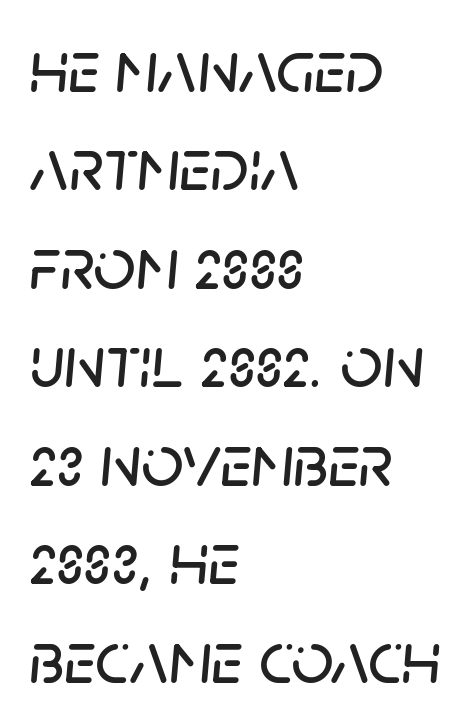
The image shows 74 px text type, italic (leaning right); set left-aligned, normal line spacing (1.33x), normal letter spacing, not underlined; low stroke contrast and a large x-height.
